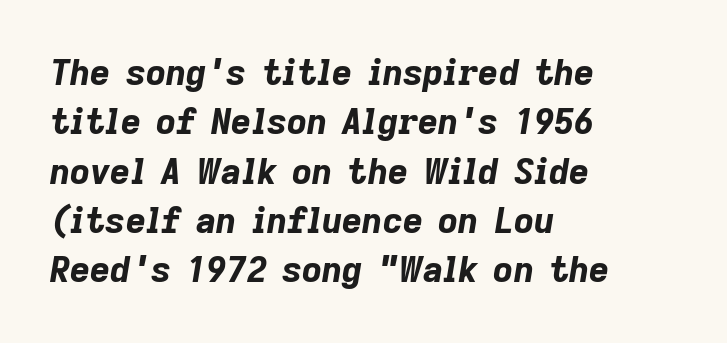
Q: Is the text bold? A: Yes.
Q: Is the text italic (slanted)? A: Yes, it leans right by about 9 degrees.
Q: Is the text underlined? A: No.
Q: How is the paragraph aligned? A: Left-aligned.
Q: Is the spacing between letters normal or unusually wide? A: Normal.
Q: Is the spacing between lines tight, normal or loose? A: Normal.
Q: Width (condensed, normal, or wide)? A: Normal.
Q: Stroke contrast? A: Low.
Q: x-height? A: Medium.
Q: Monospaced? A: No.
